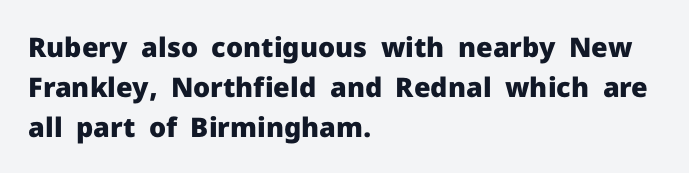
Q: Is the text bold? A: Yes.
Q: Is the text italic (slanted)? A: No, it is upright.
Q: Is the text underlined? A: No.
Q: How is the paragraph aligned? A: Left-aligned.
Q: Is the spacing between letters normal or unusually wide? A: Normal.
Q: Is the spacing between lines tight, normal or loose? A: Normal.
